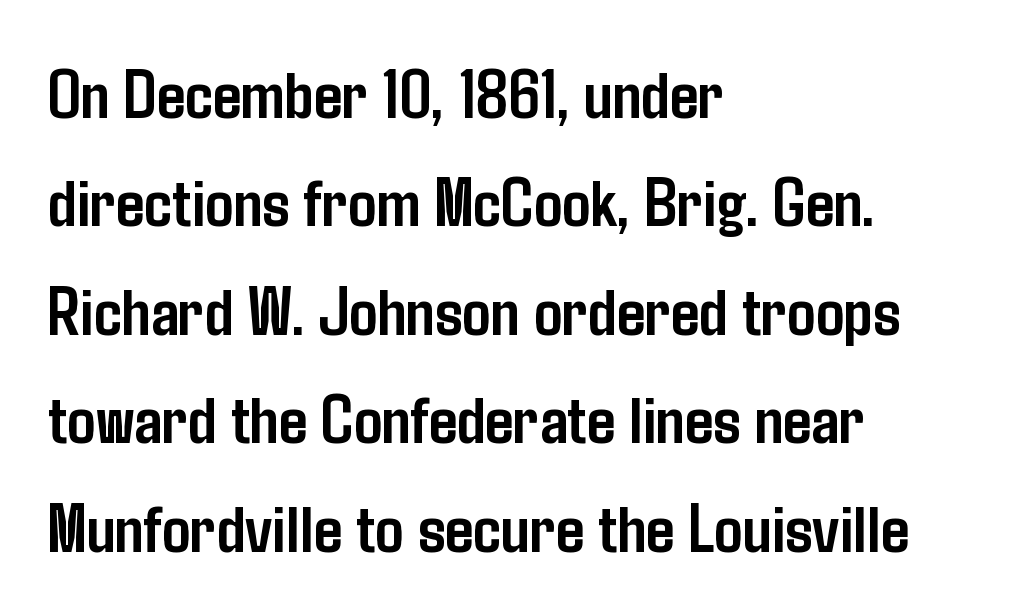
Q: Is the text bold? A: Yes.
Q: Is the text italic (slanted)? A: No, it is upright.
Q: Is the typeface a serif or a sans-serif typeface? A: Sans-serif.
Q: Is the text underlined? A: No.
Q: How is the paragraph aligned? A: Left-aligned.
Q: Is the spacing between letters normal or unusually wide? A: Normal.
Q: Is the spacing between lines tight, normal or loose? A: Normal.
Q: Width (condensed, normal, or wide)? A: Condensed.
Q: Stroke contrast? A: Low.
Q: x-height? A: Medium.
Q: Monospaced? A: No.
